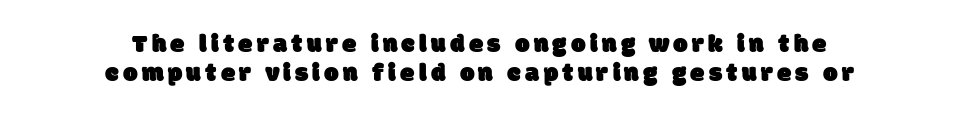
{"underline": "no", "align": "center", "line_spacing": "tight", "line_spacing_ratio": 1.11, "glyph_px": 26}
